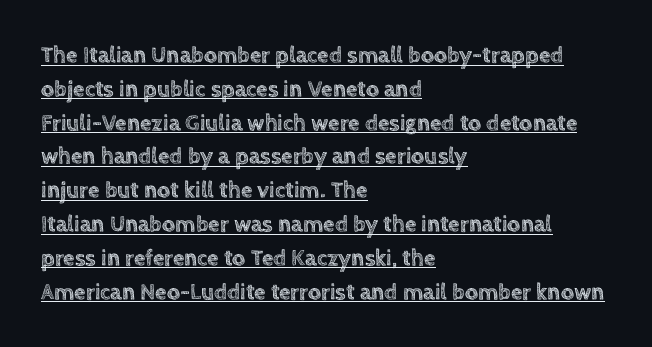
The image shows 23 px text type, upright; set left-aligned, normal line spacing (1.47x), normal letter spacing, underlined.
